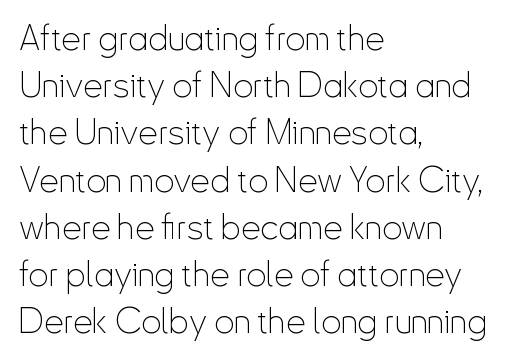
The image shows 35 px thin, condensed sans-serif type, upright; set left-aligned, normal line spacing (1.35x), normal letter spacing, not underlined; low stroke contrast and a small x-height.
